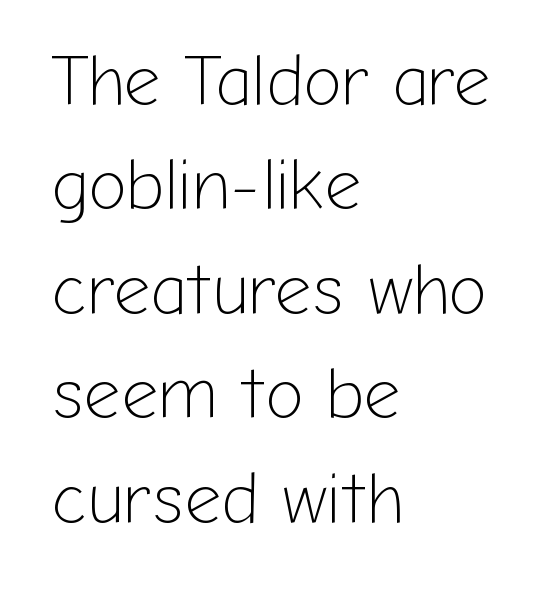
{"serif": "no", "italic": "no", "bold": "no", "weight": "light", "width": "normal", "stroke_contrast": "low", "x_height": "medium", "monospaced": "no", "underline": "no", "align": "left", "line_spacing": "normal", "line_spacing_ratio": 1.45, "letter_spacing": "normal", "letter_spacing_em": 0.0, "glyph_px": 72}
